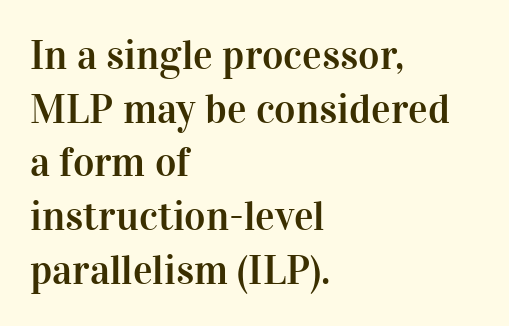
{"serif": "yes", "italic": "no", "width": "normal", "stroke_contrast": "high", "x_height": "medium", "monospaced": "no", "underline": "no", "align": "left", "line_spacing": "normal", "line_spacing_ratio": 1.31, "letter_spacing": "normal", "letter_spacing_em": 0.0, "glyph_px": 41}
